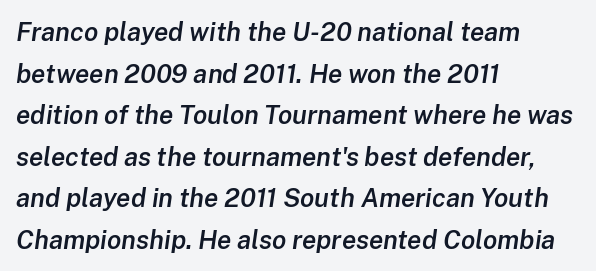
These lines stack with their left ends in a neat column. Stroke thickness is moderately raised; the sample reads as semibold. Each row of text sits above clean, open space. The whole block is typeset with a tilt. Between one letter and the next there's only the usual sliver of space.
